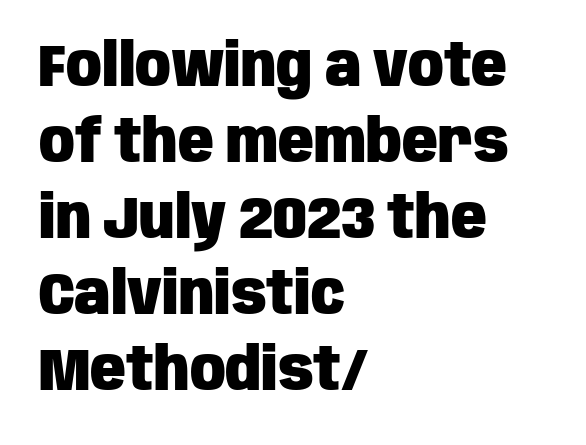
This is roman type, the default non-slanted kind. Reading down the block, your eye returns to a fixed left position each line. How would I describe the line gaps? Plain and ordinary. Tracking here is standard; glyphs follow each other at the usual distance. Clear beneath every line of the passage. Weight: bold.
